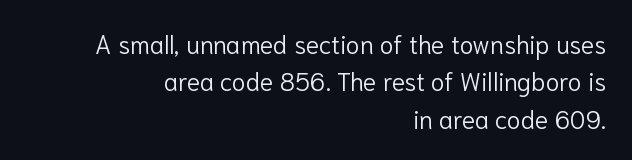
The image shows 25 px text type, upright; set right-aligned, normal line spacing (1.5x), normal letter spacing, not underlined.
